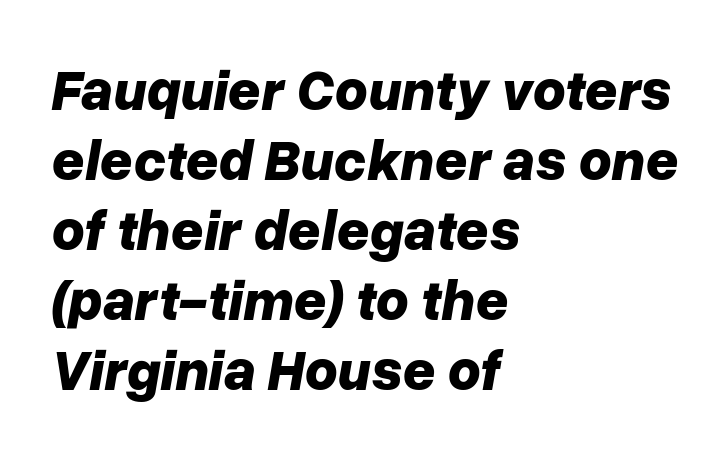
The image shows 57 px bold type, italic (leaning right); set left-aligned, line spacing 1.23x, normal letter spacing, not underlined; low stroke contrast and a medium x-height.
